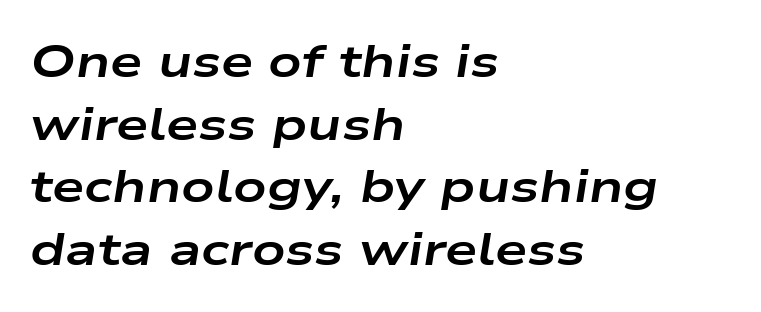
The letters are slanted; this is an italic face. The face used here has the dense, thick strokes of a bold. Nobody touched the tracking dial on this one. Each letter keeps its own natural width here, so spacing adapts to shape.
